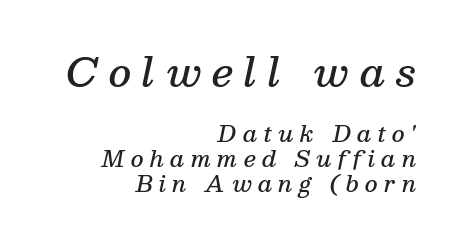
Q: Is the text bold? A: Semi-bold.
Q: Is the text italic (slanted)? A: Yes, it leans right by about 13 degrees.
Q: Is the typeface a serif or a sans-serif typeface? A: Serif.
Q: Is the text underlined? A: No.
Q: How is the paragraph aligned? A: Right-aligned.
Q: Is the spacing between letters normal or unusually wide? A: Unusually wide.
Q: Is the spacing between lines tight, normal or loose? A: Tight.
Q: Which block of text is set in a larger size, the first (top) or the second (bottom)? A: The first (top) one.
Q: Width (condensed, normal, or wide)? A: Normal.
Q: Stroke contrast? A: Medium.
Q: x-height? A: Medium.
Q: Monospaced? A: No.
